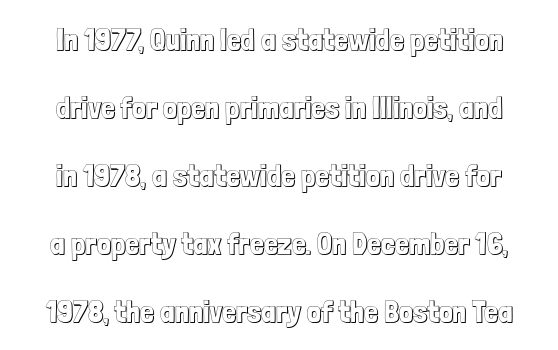
{"italic": "no", "width": "condensed", "x_height": "medium", "monospaced": "no", "underline": "no", "line_spacing": "loose", "line_spacing_ratio": 2.19, "letter_spacing": "normal", "letter_spacing_em": 0.0, "glyph_px": 31}
